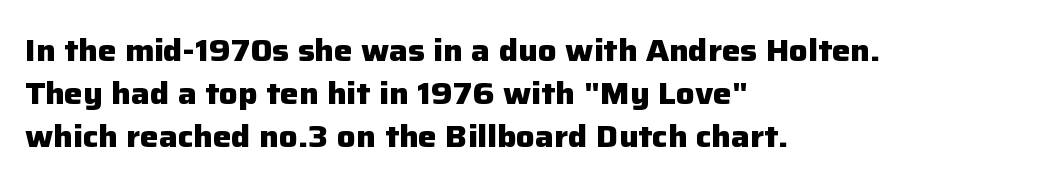
The image shows 31 px heavy sans-serif type, upright; set left-aligned, normal line spacing (1.38x), normal letter spacing, not underlined; low stroke contrast and a medium x-height.
